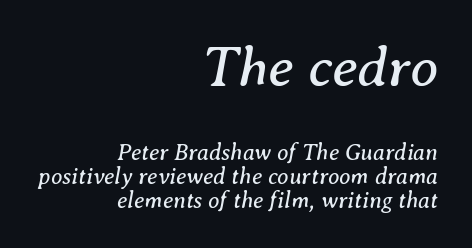
{"serif": "yes", "italic": "yes", "lean": "right", "slant_degrees": 8, "bold": "no", "weight": "regular", "width": "normal", "stroke_contrast": "medium", "x_height": "medium", "monospaced": "no", "underline": "no", "align": "right", "line_spacing": "tight", "line_spacing_ratio": 1.04, "letter_spacing": "normal", "letter_spacing_em": 0.0, "larger_block": "first", "size_ratio": 2.48, "glyph_px": 57}
